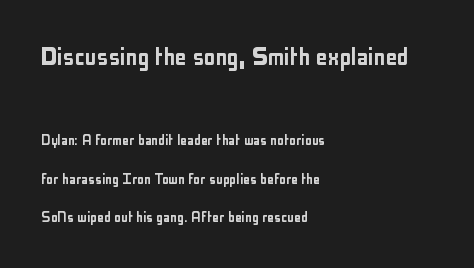
Q: Is the text italic (slanted)? A: No, it is upright.
Q: Is the typeface a serif or a sans-serif typeface? A: Sans-serif.
Q: Is the text underlined? A: No.
Q: How is the paragraph aligned? A: Left-aligned.
Q: Is the spacing between letters normal or unusually wide? A: Normal.
Q: Is the spacing between lines tight, normal or loose? A: Loose.
Q: Which block of text is set in a larger size, the first (top) or the second (bottom)? A: The first (top) one.
Q: Width (condensed, normal, or wide)? A: Condensed.
Q: Stroke contrast? A: Low.
Q: x-height? A: Medium.
Q: Monospaced? A: No.
